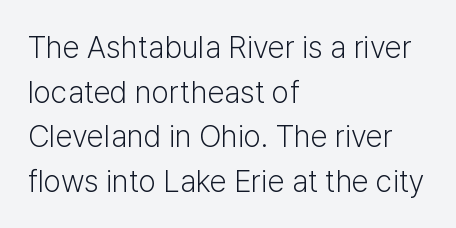
The rendering shows plain stroke endings on the letterforms — a sans-serif design. Lines of text with bare space underneath. The strokes carry an ordinary text weight at most. Leading: standard. Look at the tracking — it's just the regular setting, nothing added.
